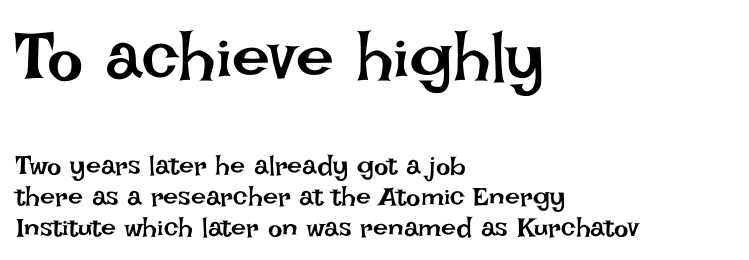
In terms of posture, this sample is upright. What's the leading like? Squeezed, with rows nearly overlapping. In terms of letterspacing, this is plain default setting. The space beneath each line is pristine and unruled. Note the varied advance widths — an 'i' is clearly narrower than an 'm'.
